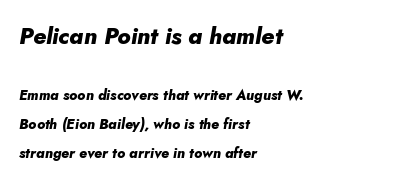
{"italic": "yes", "lean": "right", "slant_degrees": 10, "bold": "yes", "underline": "no", "align": "left", "line_spacing": "loose", "line_spacing_ratio": 2.08, "letter_spacing": "normal", "letter_spacing_em": 0.0, "larger_block": "first", "size_ratio": 1.64, "glyph_px": 23}
